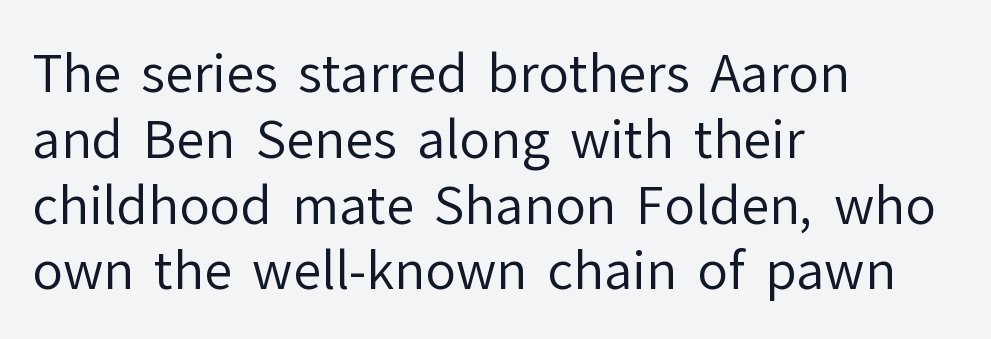
Q: Is the text bold? A: No.
Q: Is the text italic (slanted)? A: No, it is upright.
Q: Is the typeface a serif or a sans-serif typeface? A: Sans-serif.
Q: Is the text underlined? A: No.
Q: How is the paragraph aligned? A: Left-aligned.
Q: Is the spacing between letters normal or unusually wide? A: Normal.
Q: Is the spacing between lines tight, normal or loose? A: Normal.
Q: Width (condensed, normal, or wide)? A: Normal.
Q: Stroke contrast? A: Low.
Q: x-height? A: Medium.
Q: Monospaced? A: No.
